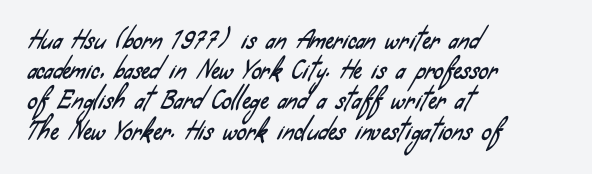
The image shows 24 px text type; set left-aligned, normal line spacing (1.26x), normal letter spacing, not underlined.
